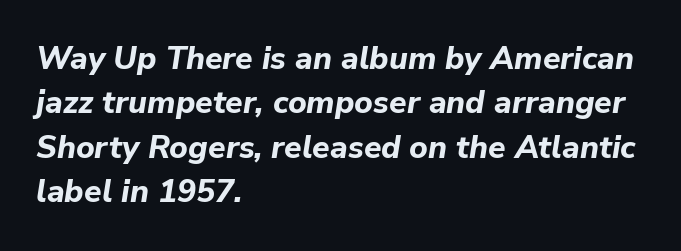
Q: Is the text bold? A: Yes.
Q: Is the text italic (slanted)? A: Yes, it leans right by about 9 degrees.
Q: Is the text underlined? A: No.
Q: How is the paragraph aligned? A: Left-aligned.
Q: Is the spacing between letters normal or unusually wide? A: Normal.
Q: Is the spacing between lines tight, normal or loose? A: Normal.
Q: Width (condensed, normal, or wide)? A: Normal.
Q: Stroke contrast? A: Low.
Q: x-height? A: Medium.
Q: Monospaced? A: No.
